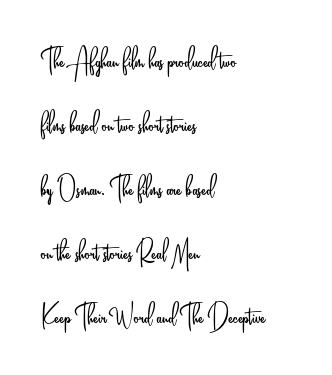
The image shows 34 px light, condensed sans-serif type; set left-aligned, line spacing 1.88x, normal letter spacing, not underlined; low stroke contrast and a small x-height.
